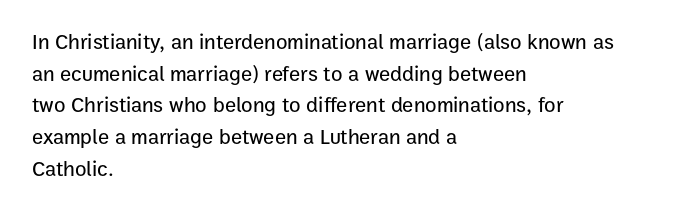
Has an underline been added? It has not. Do the letters lean? They stand straight. Notice how descenders clear the ascenders below comfortably — that's standard leading. The line texture is even and compact thanks to regular tracking.
